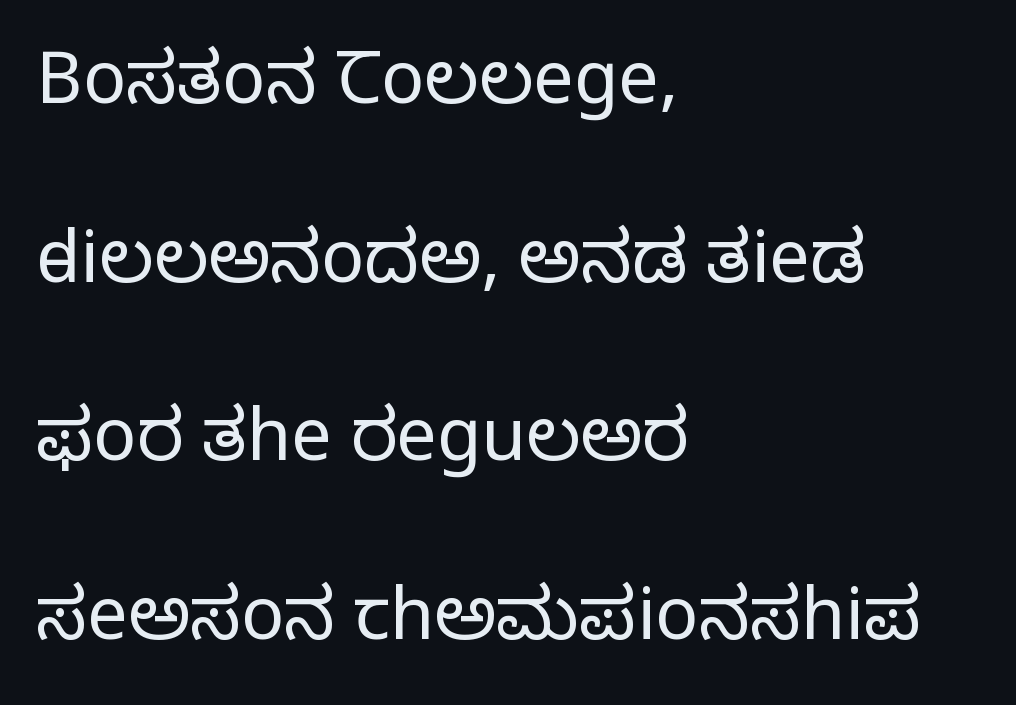
The zone under the glyphs is completely vacant. Think of a printed novel: that variable character pitch is what you see here. Regarding serifs, this sample has them. Is the letter spacing exaggerated? No — it looks like the ordinary default. Where is the straight margin? On the left. The specimen reads as upright at a glance.
